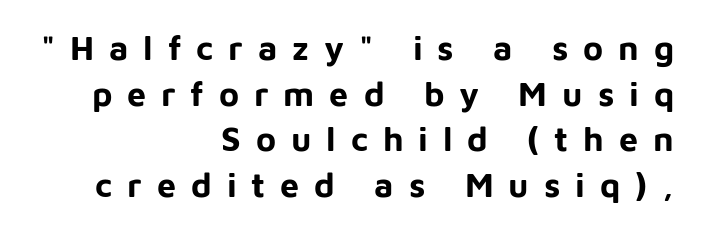
The image shows 34 px bold sans-serif type, upright; set right-aligned, normal line spacing (1.34x), unusually wide letter spacing (+0.44 em), not underlined; low stroke contrast and a medium x-height.
